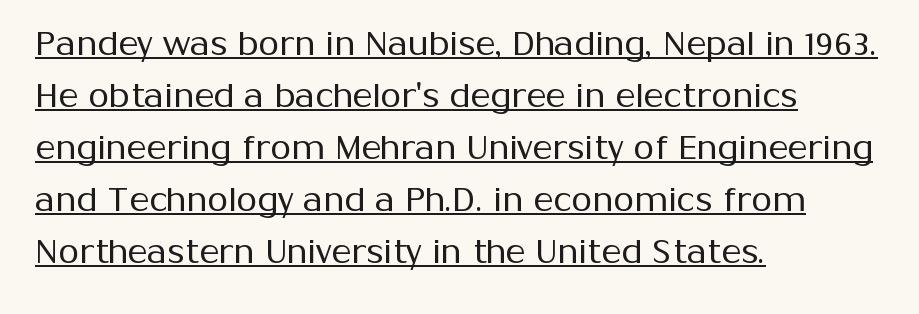
The image shows 34 px regular-weight sans-serif type, upright; set left-aligned, normal line spacing (1.53x), normal letter spacing, underlined; medium stroke contrast and a medium x-height.
